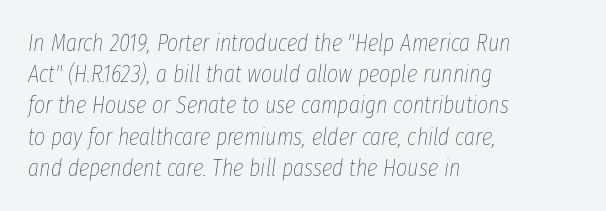
Horizontal bands of white between lines are of average thickness. The lines in this sample share a left origin and differ only in where they stop. If you drew a line through each stem, it would be angled. The font is comparable to plain body text, perhaps lighter. The gap between lines stays unmarked.
